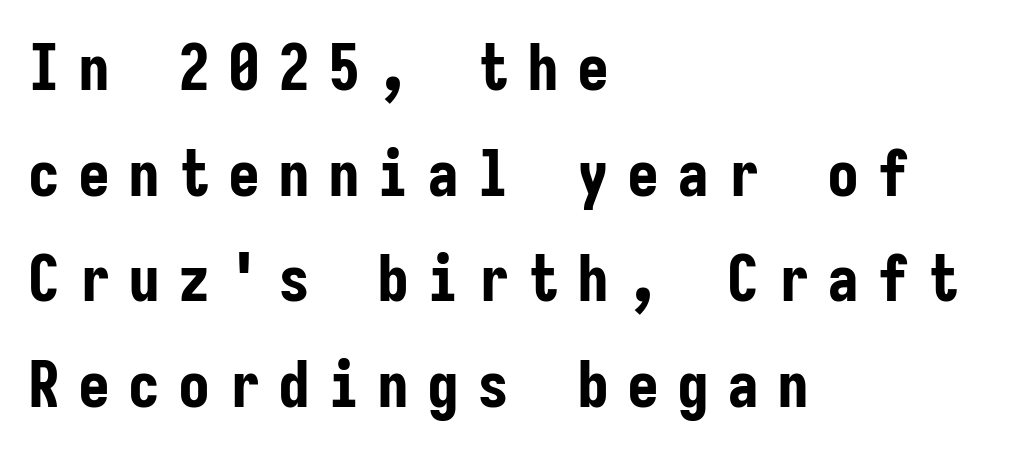
Descenders are the only things crossing below the line. Spacing verdict: monospaced, one width for all characters. Leftover space on each line is placed entirely after the last word. The typography opts for an upright posture over an oblique one.
